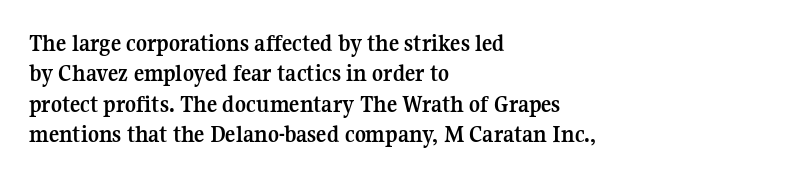
The glyphs are unaccompanied by any horizontal stroke below them. The leading is moderate, giving the passage an even texture. Left-aligned paragraph, ragged on the right. A full-strength bold gives these letters their thick strokes. This sample uses an upright cut, with every glyph sitting square on the baseline.
